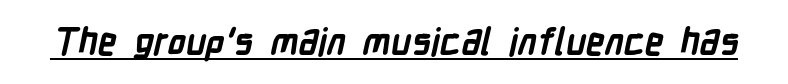
Observe the ordinary spacing: letters are neighbours, not strangers. I'd call this a sans setting — the letters go barefoot. The rendered words wear a rule along their underside. Heft: maximum for text — a bold.
